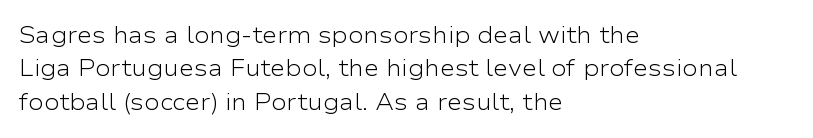
{"italic": "no", "bold": "no", "underline": "no", "align": "left", "line_spacing": "normal", "line_spacing_ratio": 1.45, "letter_spacing": "normal", "letter_spacing_em": 0.0, "glyph_px": 23}
